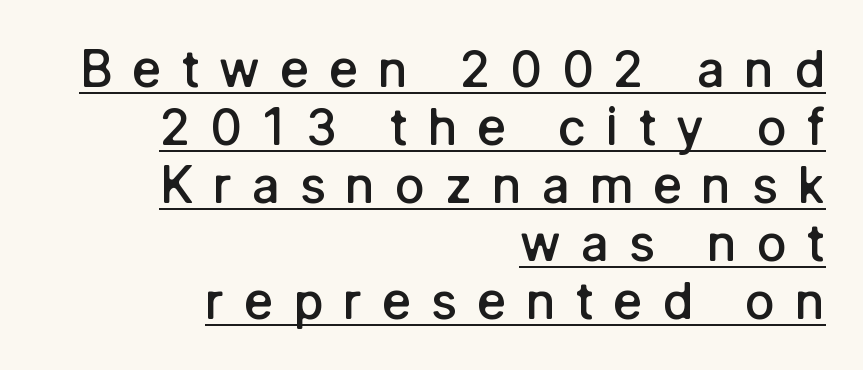
Q: Is the text bold? A: Semi-bold.
Q: Is the text italic (slanted)? A: No, it is upright.
Q: Is the typeface a serif or a sans-serif typeface? A: Sans-serif.
Q: Is the text underlined? A: Yes.
Q: How is the paragraph aligned? A: Right-aligned.
Q: Is the spacing between letters normal or unusually wide? A: Unusually wide.
Q: Width (condensed, normal, or wide)? A: Normal.
Q: Stroke contrast? A: Low.
Q: x-height? A: Medium.
Q: Monospaced? A: No.
